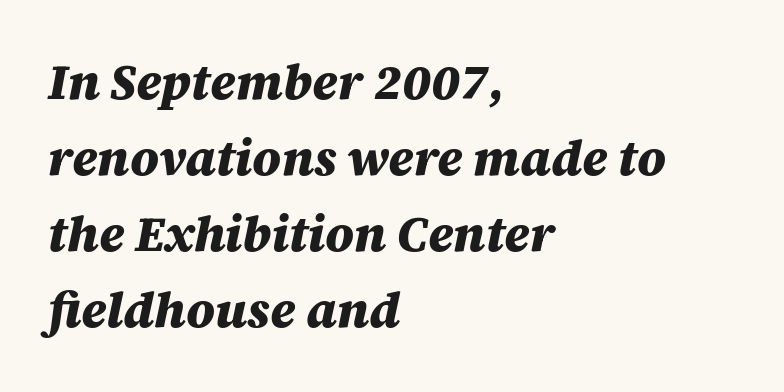
Q: Is the text bold? A: Yes.
Q: Is the text italic (slanted)? A: Yes, it leans right by about 12 degrees.
Q: Is the text underlined? A: No.
Q: How is the paragraph aligned? A: Left-aligned.
Q: Is the spacing between letters normal or unusually wide? A: Normal.
Q: Is the spacing between lines tight, normal or loose? A: Normal.
Q: Width (condensed, normal, or wide)? A: Normal.
Q: Stroke contrast? A: Medium.
Q: x-height? A: Large.
Q: Monospaced? A: No.
